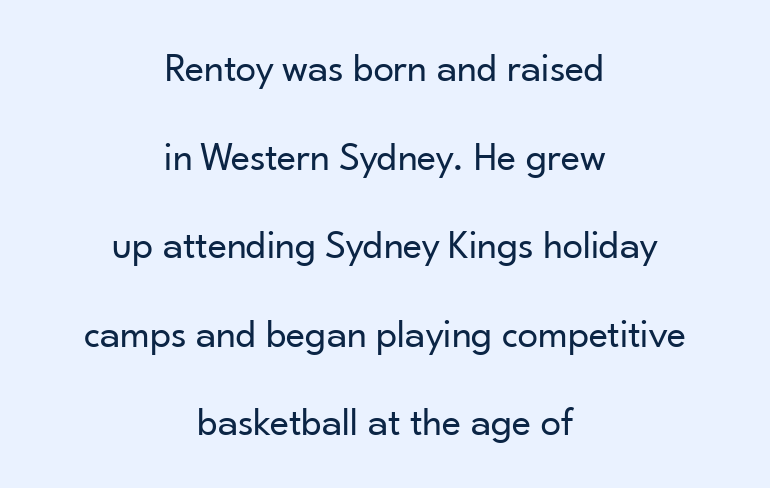
{"serif": "no", "italic": "no", "bold": "no", "weight": "regular", "width": "normal", "stroke_contrast": "low", "x_height": "small", "monospaced": "no", "underline": "no", "align": "center", "line_spacing": "loose", "line_spacing_ratio": 2.16, "letter_spacing": "normal", "letter_spacing_em": 0.0, "glyph_px": 41}
